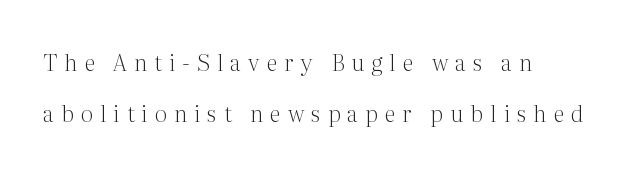
{"italic": "no", "bold": "no", "underline": "no", "align": "left", "line_spacing": "loose", "line_spacing_ratio": 2.22, "letter_spacing": "wide", "letter_spacing_em": 0.3, "glyph_px": 23}
